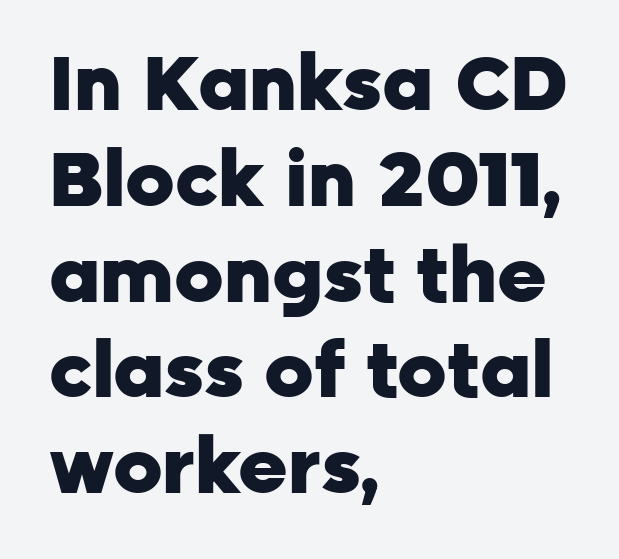
The image shows 76 px heavy sans-serif type, upright; set left-aligned, normal line spacing (1.26x), normal letter spacing, not underlined; low stroke contrast and a medium x-height.
